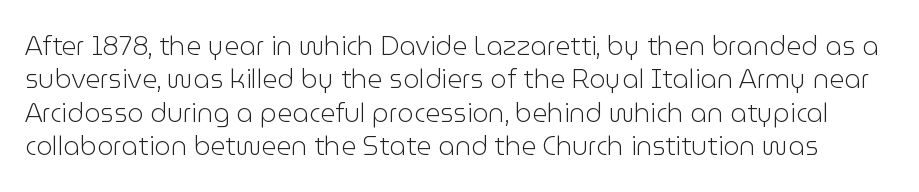
{"italic": "no", "bold": "no", "underline": "no", "line_spacing": "normal", "line_spacing_ratio": 1.28, "letter_spacing": "normal", "letter_spacing_em": 0.0, "glyph_px": 26}
